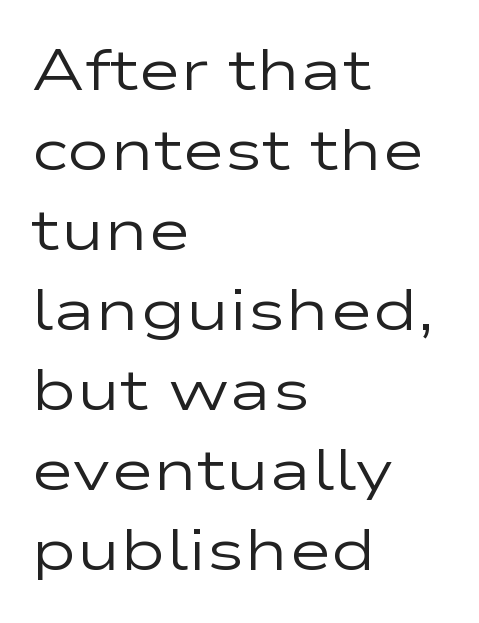
{"serif": "no", "italic": "no", "bold": "no", "weight": "regular", "width": "wide", "stroke_contrast": "low", "x_height": "medium", "monospaced": "no", "underline": "no", "align": "left", "line_spacing": "normal", "line_spacing_ratio": 1.38, "letter_spacing": "normal", "letter_spacing_em": 0.0, "glyph_px": 58}
